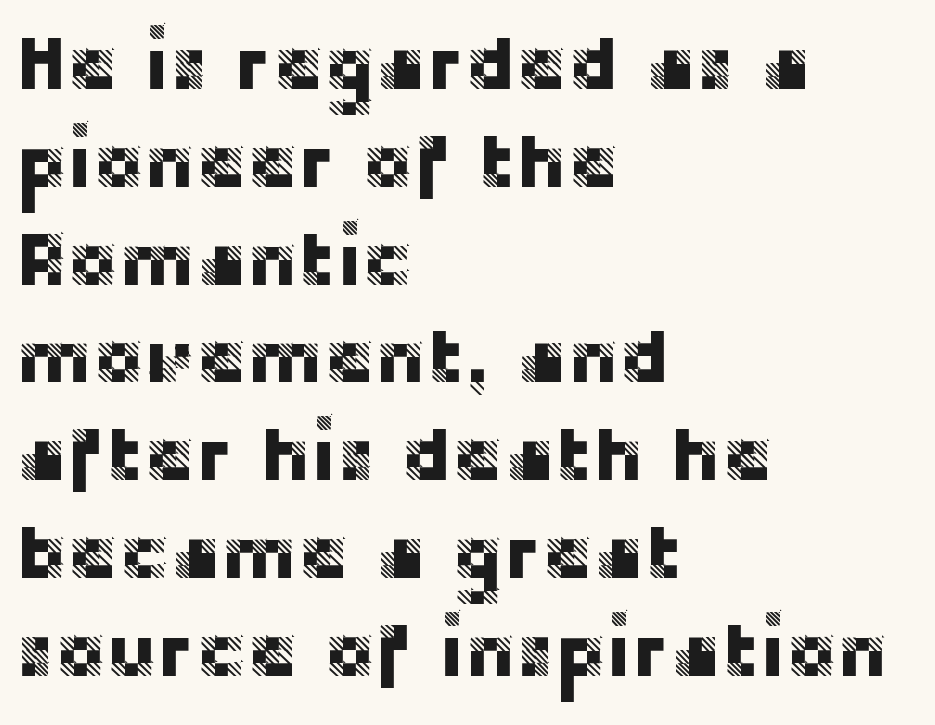
Q: Is the text italic (slanted)? A: No, it is upright.
Q: Is the typeface a serif or a sans-serif typeface? A: Sans-serif.
Q: Is the text underlined? A: No.
Q: How is the paragraph aligned? A: Left-aligned.
Q: Is the spacing between letters normal or unusually wide? A: Normal.
Q: Is the spacing between lines tight, normal or loose? A: Normal.
Q: Width (condensed, normal, or wide)? A: Normal.
Q: Stroke contrast? A: Low.
Q: x-height? A: Large.
Q: Monospaced? A: No.
